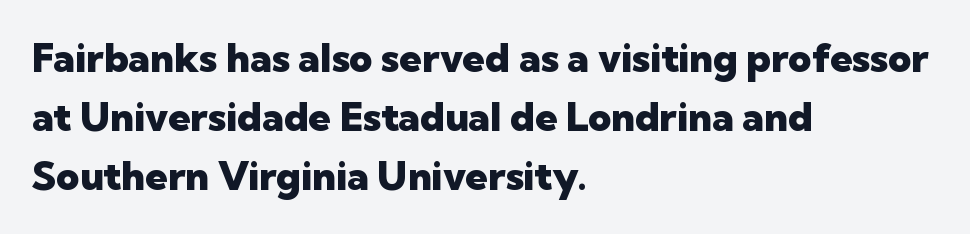
The letterforms sit shoulder to shoulder at normal distance. Weight check: bold — yes, fully. The glyphs are unaccompanied by any horizontal stroke below them. Note the varied advance widths — an 'i' is clearly narrower than an 'm'. In terms of leading, this rendering sits right in the middle. This sample uses an upright cut, with every glyph sitting square on the baseline.
